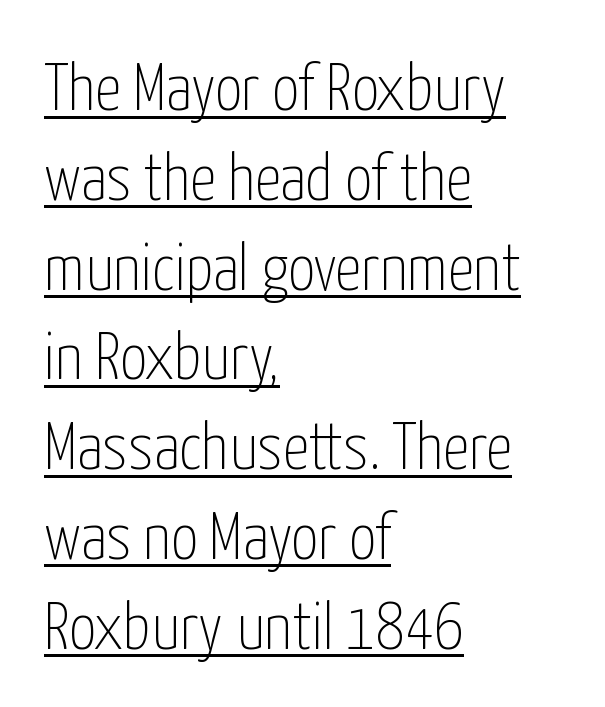
This reads as an unemphasized weight, regular at the heaviest. Layout note: lines flush left. Posture: straight, roman, zero tilt. In terms of letterform style, serifs are entirely absent. Proportional: the letters do not fall into vertical columns. Short note: letters normally spaced.
